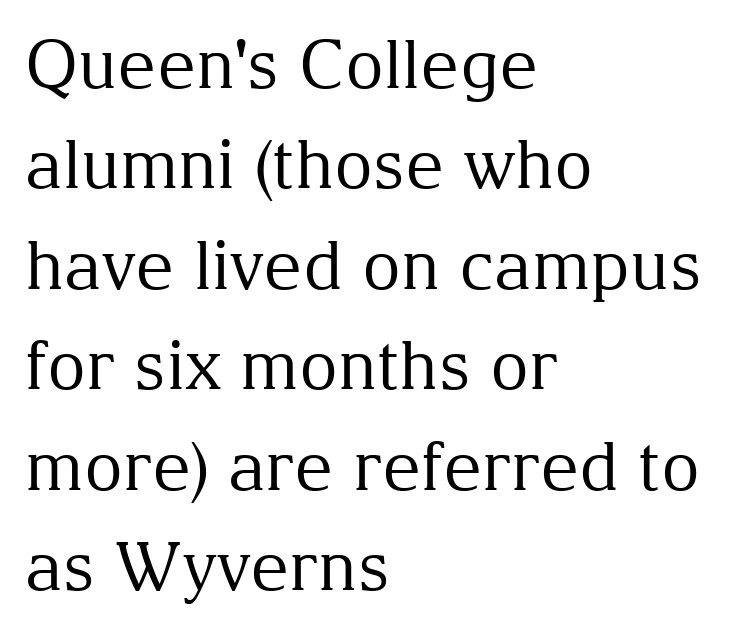
The image shows 67 px regular-weight serif type, upright; set left-aligned, normal line spacing (1.5x), normal letter spacing, not underlined; medium stroke contrast and a medium x-height.
